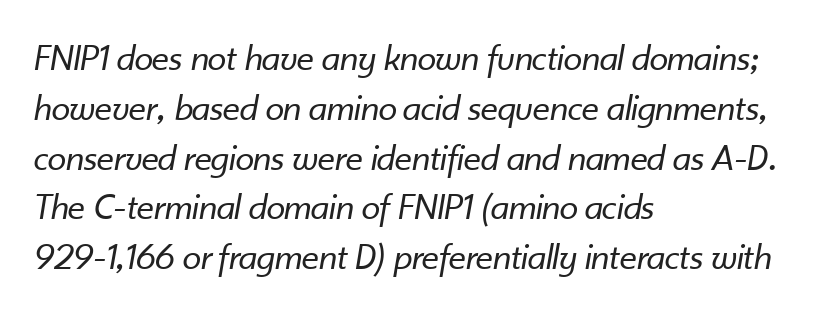
The whole block is typeset with a tilt. Descenders are the only things crossing below the line. The paragraph has a hard left edge and a soft right edge. These glyphs show unthickened strokes, regular width or finer. Default kerning and tracking; the words read as compact shapes. A normal amount of white space separates one row of letters from the next.
